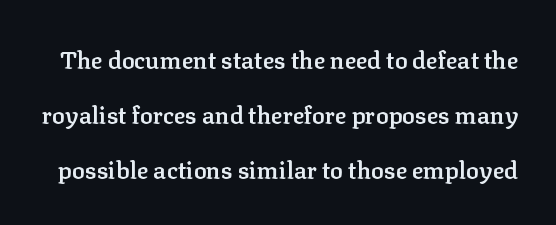
The image shows 24 px text type, upright; set loose line spacing (2.29x), normal letter spacing, not underlined.
